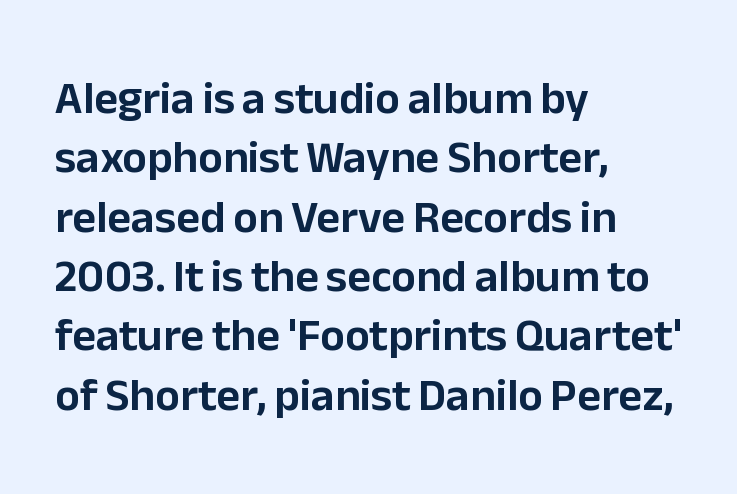
Q: Is the text italic (slanted)? A: No, it is upright.
Q: Is the typeface a serif or a sans-serif typeface? A: Sans-serif.
Q: Is the text underlined? A: No.
Q: How is the paragraph aligned? A: Left-aligned.
Q: Is the spacing between letters normal or unusually wide? A: Normal.
Q: Is the spacing between lines tight, normal or loose? A: Normal.
Q: Width (condensed, normal, or wide)? A: Normal.
Q: Stroke contrast? A: Low.
Q: x-height? A: Medium.
Q: Monospaced? A: No.
